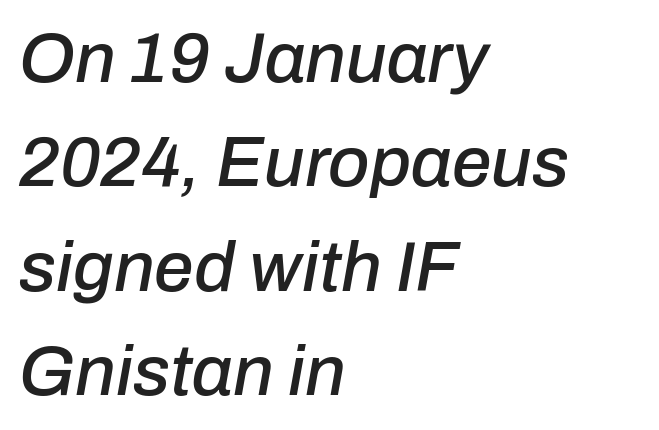
The image shows 71 px text type, italic (leaning right); set left-aligned, normal line spacing (1.47x), normal letter spacing, not underlined; low stroke contrast and a medium x-height.
